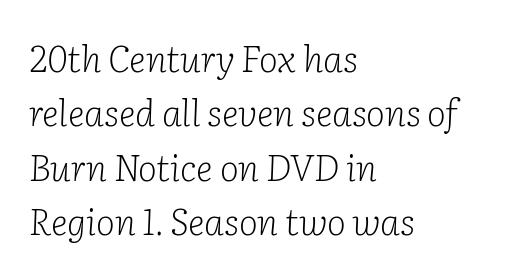
{"serif": "yes", "italic": "yes", "lean": "right", "slant_degrees": 2, "bold": "no", "weight": "light", "width": "normal", "stroke_contrast": "low", "x_height": "medium", "monospaced": "no", "underline": "no", "align": "left", "line_spacing": "normal", "line_spacing_ratio": 1.51, "letter_spacing": "normal", "letter_spacing_em": 0.0, "glyph_px": 36}
